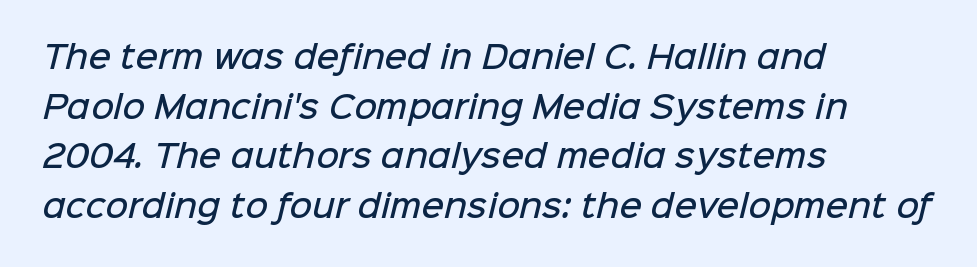
{"serif": "no", "bold": "semi", "weight": "semibold", "width": "normal", "stroke_contrast": "low", "x_height": "medium", "monospaced": "no", "underline": "no", "align": "left", "line_spacing": "normal", "line_spacing_ratio": 1.6, "letter_spacing": "normal", "letter_spacing_em": 0.0, "glyph_px": 31}
